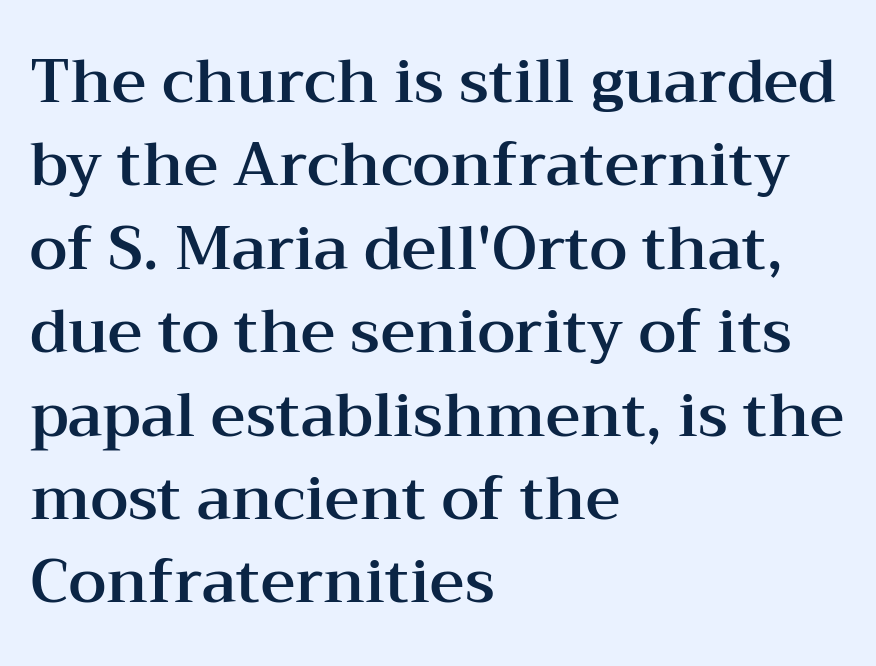
The string is rendered with underlining switched off. This rendering employs a face with finishing strokes, i.e., a serif. Which margin do the lines hug? The left one — the right edge is uneven. If you drew a line through each stem, it would be perfectly vertical. A typesetter would call this proportional, since set widths differ per character.
